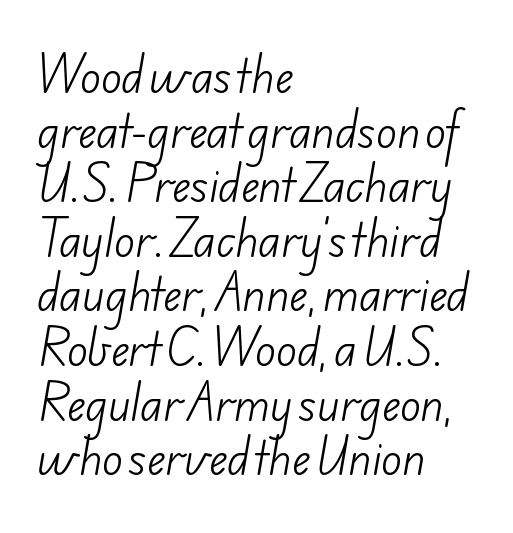
The image shows 43 px light sans-serif type; set left-aligned, normal line spacing (1.27x), normal letter spacing, not underlined; low stroke contrast and a small x-height.
